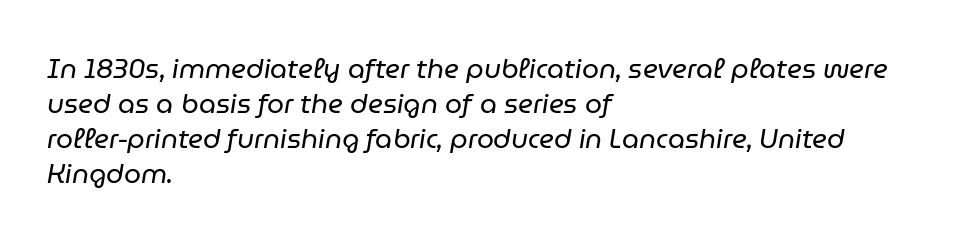
The image shows 27 px text type, italic (leaning right); set left-aligned, normal line spacing (1.3x), normal letter spacing, not underlined.
